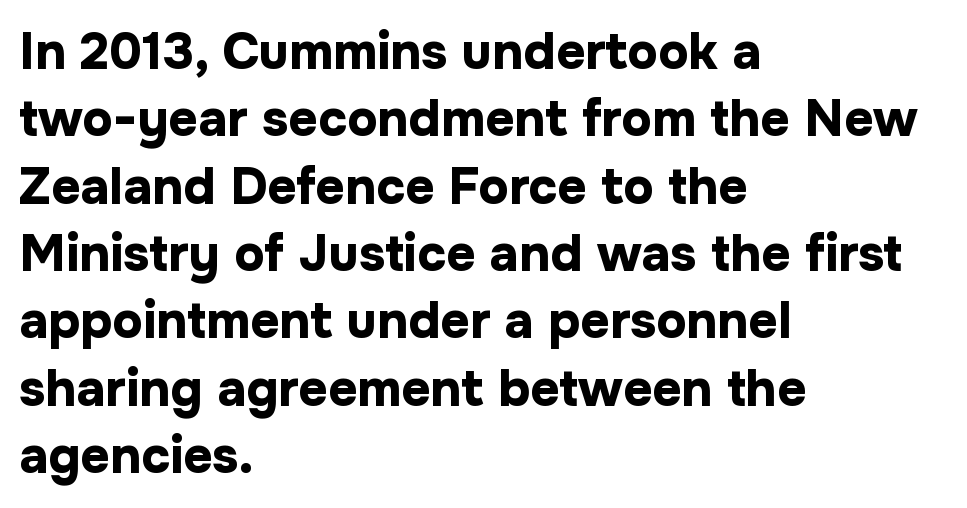
Q: Is the text bold? A: Yes.
Q: Is the text italic (slanted)? A: No, it is upright.
Q: Is the typeface a serif or a sans-serif typeface? A: Sans-serif.
Q: Is the text underlined? A: No.
Q: How is the paragraph aligned? A: Left-aligned.
Q: Is the spacing between letters normal or unusually wide? A: Normal.
Q: Is the spacing between lines tight, normal or loose? A: Normal.
Q: Width (condensed, normal, or wide)? A: Normal.
Q: Stroke contrast? A: Low.
Q: x-height? A: Medium.
Q: Monospaced? A: No.
